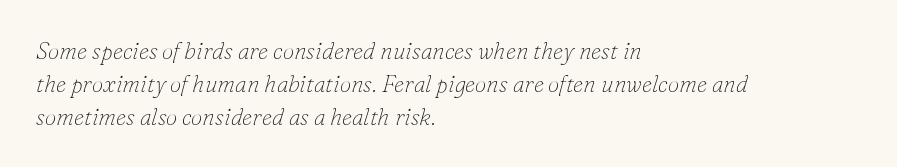
The image shows 23 px text type, italic (leaning right); set left-aligned, normal line spacing (1.43x), normal letter spacing, not underlined.
